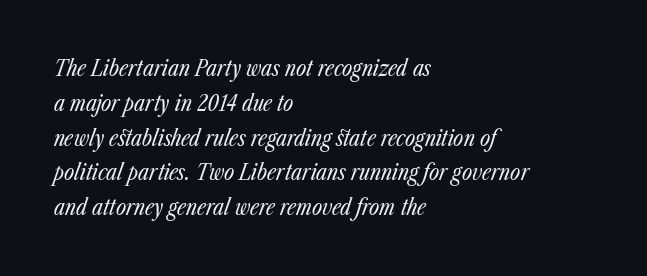
Q: Is the text bold? A: No.
Q: Is the text italic (slanted)? A: Yes, it leans right by about 23 degrees.
Q: Is the text underlined? A: No.
Q: How is the paragraph aligned? A: Left-aligned.
Q: Is the spacing between letters normal or unusually wide? A: Normal.
Q: Is the spacing between lines tight, normal or loose? A: Normal.
